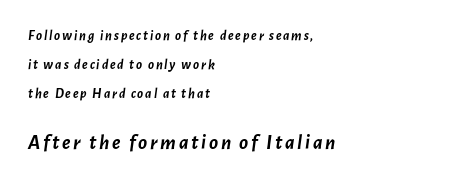
{"italic": "yes", "lean": "right", "slant_degrees": 7, "bold": "yes", "underline": "no", "align": "left", "line_spacing": "loose", "line_spacing_ratio": 2.07, "larger_block": "second", "size_ratio": 1.5, "glyph_px": 21}
